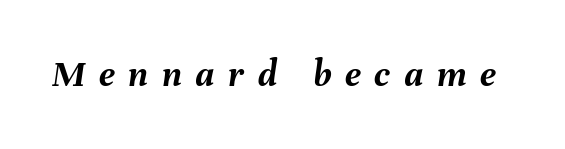
Proportional: the letters do not fall into vertical columns. These lines have a slow, spaced-out rhythm from letter to letter. Glance below the letters and you will spot only blank space. Emphasis by weight is at full strength: bold. Compared with ordinary roman type, these characters are visibly tilted.
